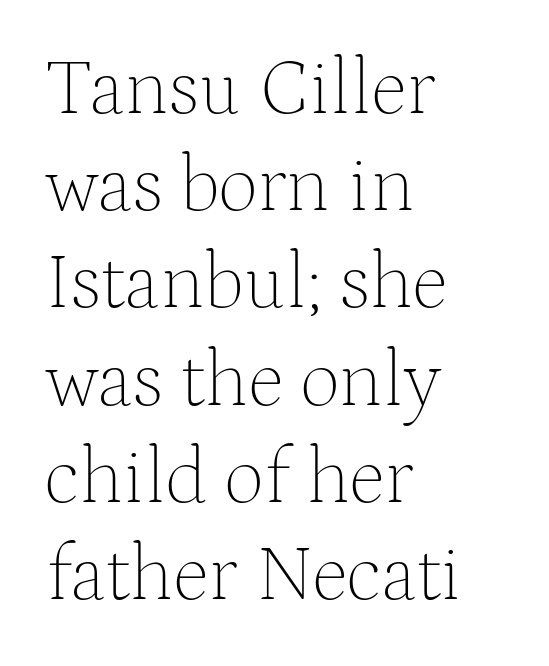
{"serif": "yes", "italic": "no", "bold": "no", "weight": "thin", "width": "normal", "stroke_contrast": "medium", "x_height": "medium", "monospaced": "no", "underline": "no", "align": "left", "line_spacing_ratio": 1.23, "letter_spacing": "normal", "letter_spacing_em": 0.0, "glyph_px": 79}
